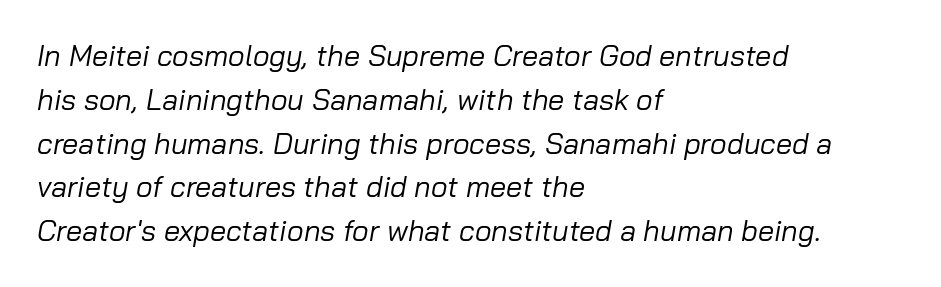
The image shows 29 px regular-weight type, italic (leaning right); set left-aligned, normal line spacing (1.51x), normal letter spacing, not underlined; low stroke contrast and a medium x-height.
